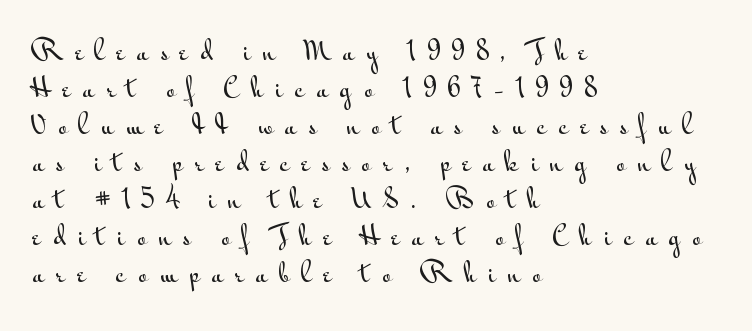
The image shows 25 px text type; set left-aligned, normal line spacing (1.48x), unusually wide letter spacing (+0.48 em), not underlined.
